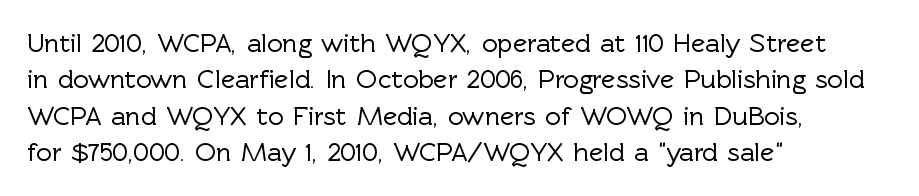
{"italic": "no", "underline": "no", "align": "left", "line_spacing": "normal", "line_spacing_ratio": 1.35, "letter_spacing": "normal", "letter_spacing_em": 0.0, "glyph_px": 27}
